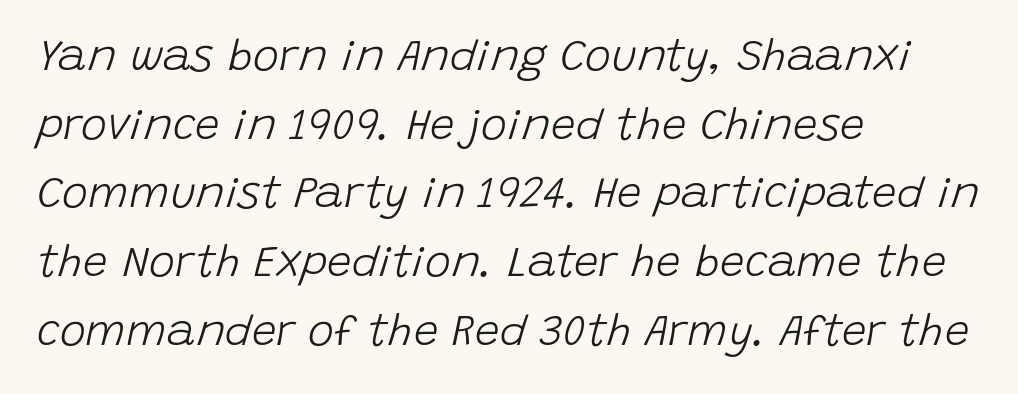
Q: Is the text bold? A: No.
Q: Is the text italic (slanted)? A: Yes, it leans right by about 15 degrees.
Q: Is the text underlined? A: No.
Q: How is the paragraph aligned? A: Left-aligned.
Q: Is the spacing between letters normal or unusually wide? A: Normal.
Q: Is the spacing between lines tight, normal or loose? A: Normal.
Q: Width (condensed, normal, or wide)? A: Normal.
Q: Stroke contrast? A: Low.
Q: x-height? A: Large.
Q: Monospaced? A: No.
